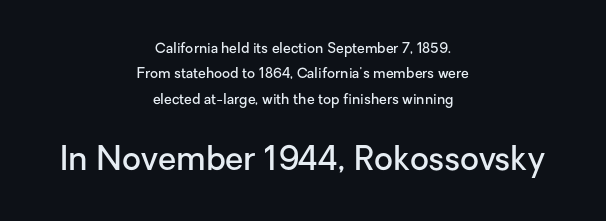
The text block is weighted toward neither margin, spreading evenly from the middle. This sample uses plain, unmodified letter spacing. Each letter keeps its own natural width here, so spacing adapts to shape. You can tell it's not italic because the verticals are truly vertical.
